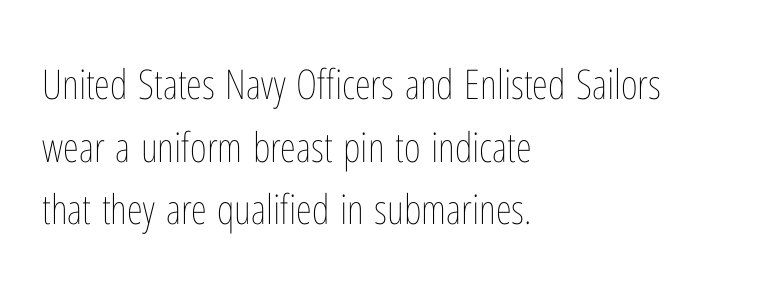
The image shows 41 px thin, condensed type, upright; set left-aligned, normal line spacing (1.53x), normal letter spacing, not underlined; low stroke contrast and a medium x-height.
